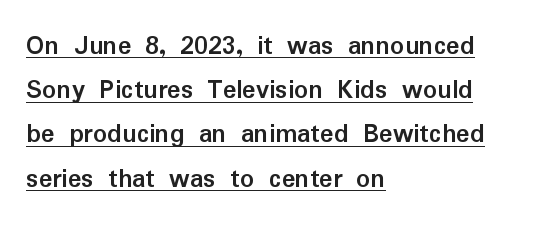
Q: Is the text bold? A: Yes.
Q: Is the text italic (slanted)? A: No, it is upright.
Q: Is the typeface a serif or a sans-serif typeface? A: Sans-serif.
Q: Is the text underlined? A: Yes.
Q: How is the paragraph aligned? A: Left-aligned.
Q: Is the spacing between letters normal or unusually wide? A: Normal.
Q: Is the spacing between lines tight, normal or loose? A: Normal.
Q: Width (condensed, normal, or wide)? A: Normal.
Q: Stroke contrast? A: Low.
Q: x-height? A: Medium.
Q: Monospaced? A: No.
